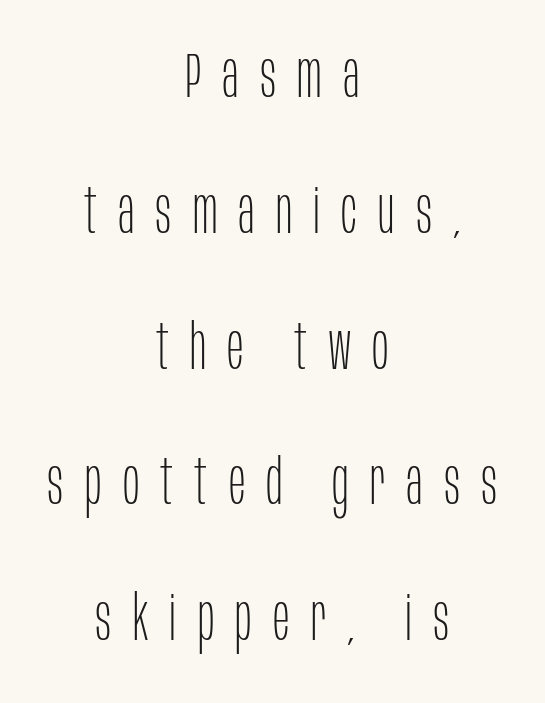
Q: Is the text bold? A: No.
Q: Is the text italic (slanted)? A: No, it is upright.
Q: Is the typeface a serif or a sans-serif typeface? A: Sans-serif.
Q: Is the text underlined? A: No.
Q: How is the paragraph aligned? A: Centered.
Q: Is the spacing between letters normal or unusually wide? A: Unusually wide.
Q: Is the spacing between lines tight, normal or loose? A: Loose.
Q: Width (condensed, normal, or wide)? A: Condensed.
Q: Stroke contrast? A: Low.
Q: x-height? A: Large.
Q: Monospaced? A: No.
